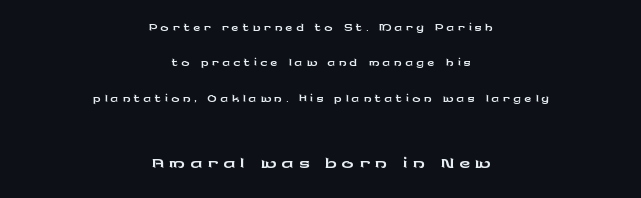
The image shows 30 px wide sans-serif type, upright; set centered, line spacing 1.77x, not underlined; the second (bottom) block is 1.5x larger; low stroke contrast and a medium x-height.
